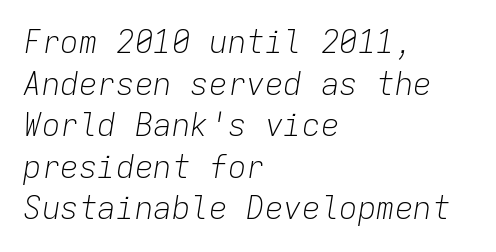
Q: Is the text bold? A: No.
Q: Is the text italic (slanted)? A: Yes, it leans right by about 9 degrees.
Q: Is the text underlined? A: No.
Q: How is the paragraph aligned? A: Left-aligned.
Q: Is the spacing between letters normal or unusually wide? A: Normal.
Q: Is the spacing between lines tight, normal or loose? A: Normal.
Q: Width (condensed, normal, or wide)? A: Normal.
Q: Stroke contrast? A: Low.
Q: x-height? A: Medium.
Q: Monospaced? A: Yes.
